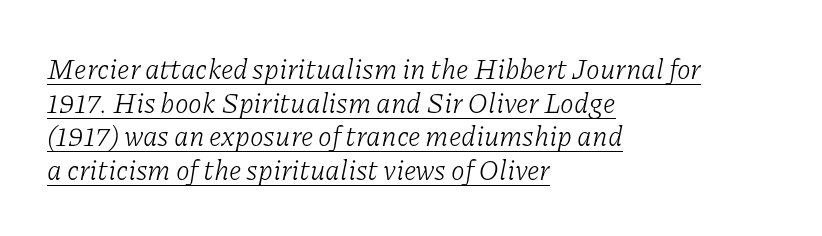
Q: Is the text bold? A: No.
Q: Is the text italic (slanted)? A: Yes, it leans right by about 11 degrees.
Q: Is the typeface a serif or a sans-serif typeface? A: Serif.
Q: Is the text underlined? A: Yes.
Q: How is the paragraph aligned? A: Left-aligned.
Q: Is the spacing between letters normal or unusually wide? A: Normal.
Q: Width (condensed, normal, or wide)? A: Normal.
Q: Stroke contrast? A: Low.
Q: x-height? A: Medium.
Q: Monospaced? A: No.
